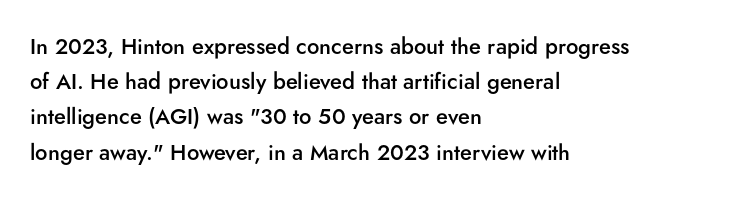
The image shows 22 px text type, upright; set left-aligned, normal line spacing (1.6x), normal letter spacing, not underlined.
